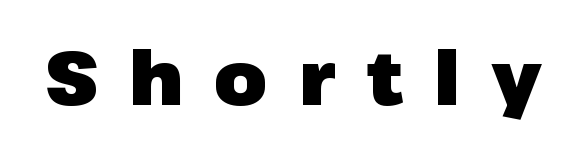
Q: Is the text bold? A: Yes.
Q: Is the text italic (slanted)? A: No, it is upright.
Q: Is the typeface a serif or a sans-serif typeface? A: Sans-serif.
Q: Is the text underlined? A: No.
Q: Is the spacing between letters normal or unusually wide? A: Unusually wide.
Q: Width (condensed, normal, or wide)? A: Normal.
Q: Stroke contrast? A: Low.
Q: x-height? A: Medium.
Q: Monospaced? A: No.
